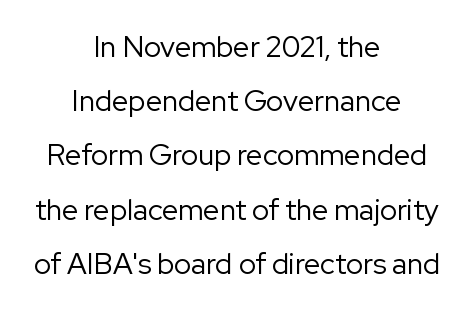
{"serif": "no", "italic": "no", "bold": "no", "weight": "regular", "width": "normal", "stroke_contrast": "low", "x_height": "medium", "monospaced": "no", "underline": "no", "align": "center", "line_spacing_ratio": 1.87, "letter_spacing": "normal", "letter_spacing_em": 0.0, "glyph_px": 29}
